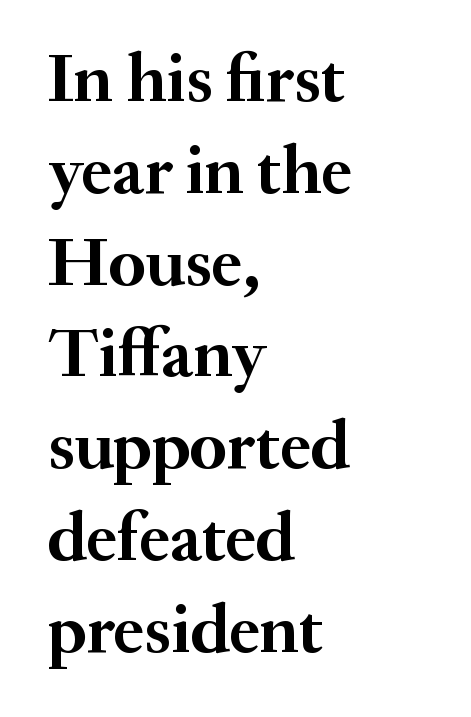
Q: Is the text bold? A: Yes.
Q: Is the text italic (slanted)? A: No, it is upright.
Q: Is the typeface a serif or a sans-serif typeface? A: Serif.
Q: Is the text underlined? A: No.
Q: How is the paragraph aligned? A: Left-aligned.
Q: Is the spacing between letters normal or unusually wide? A: Normal.
Q: Is the spacing between lines tight, normal or loose? A: Normal.
Q: Width (condensed, normal, or wide)? A: Normal.
Q: Stroke contrast? A: Medium.
Q: x-height? A: Small.
Q: Monospaced? A: No.
